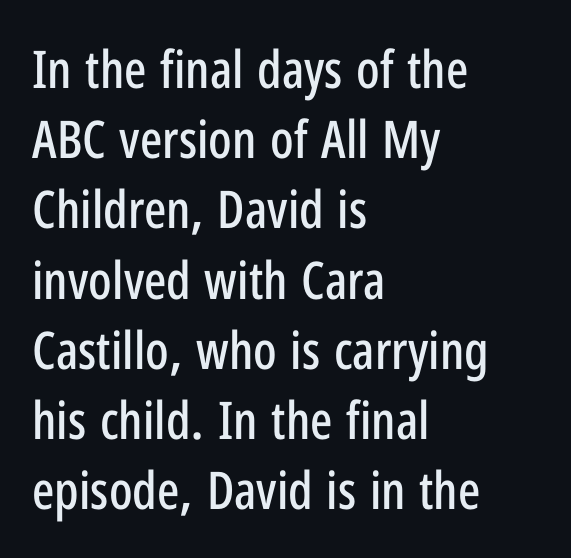
Nothing sits at the stroke ends, so this counts as sans-serif. This is the regular roman posture of the typeface. Reading down the column, the eye jumps a familiar distance to each next line. These lines stack with their left ends in a neat column.
